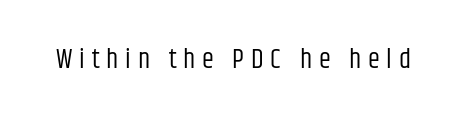
The image shows 27 px text type, upright; set unusually wide letter spacing (+0.25 em), not underlined.
